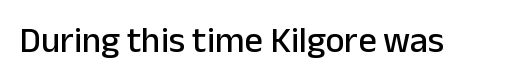
Q: Is the text italic (slanted)? A: No, it is upright.
Q: Is the typeface a serif or a sans-serif typeface? A: Sans-serif.
Q: Is the text underlined? A: No.
Q: Is the spacing between letters normal or unusually wide? A: Normal.
Q: Width (condensed, normal, or wide)? A: Normal.
Q: Stroke contrast? A: Low.
Q: x-height? A: Medium.
Q: Monospaced? A: No.
